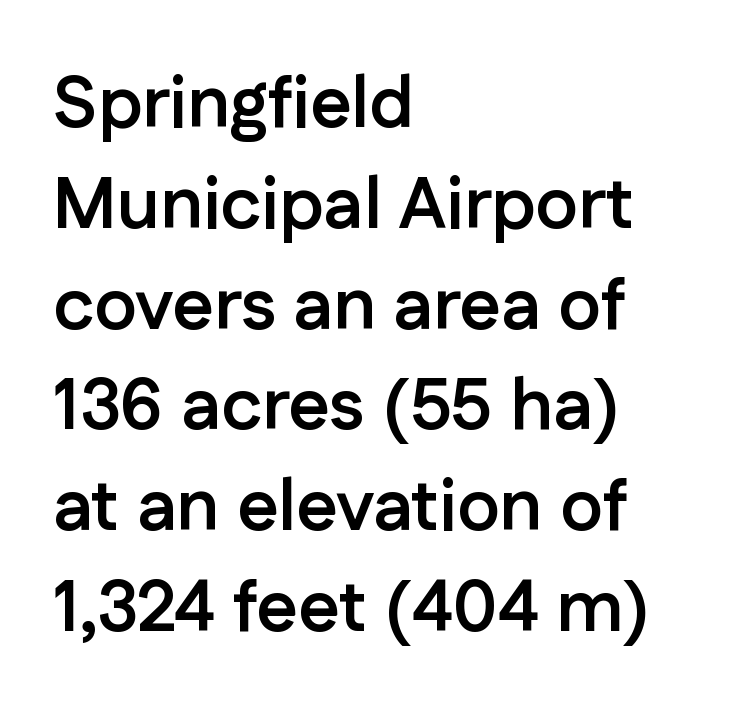
The type is set solid horizontally, with unmodified tracking. The space beneath each line is pristine and unruled. The letters are bold, with thick, heavy strokes. Each new line begins a customary step beneath the previous one.
